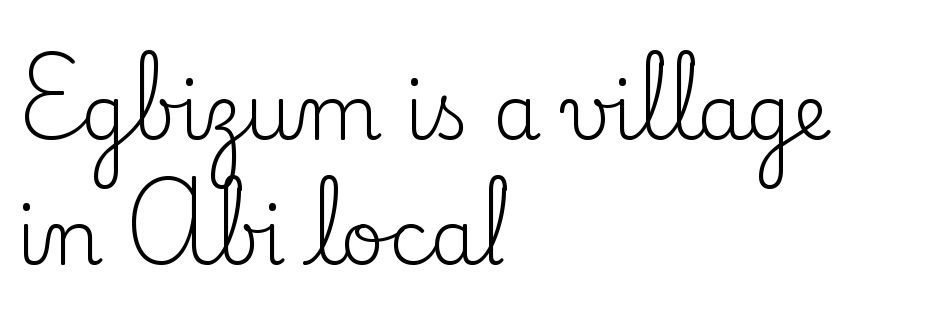
The image shows 77 px regular-weight type, upright; set left-aligned, normal line spacing (1.62x), normal letter spacing, not underlined; low stroke contrast and a small x-height.
